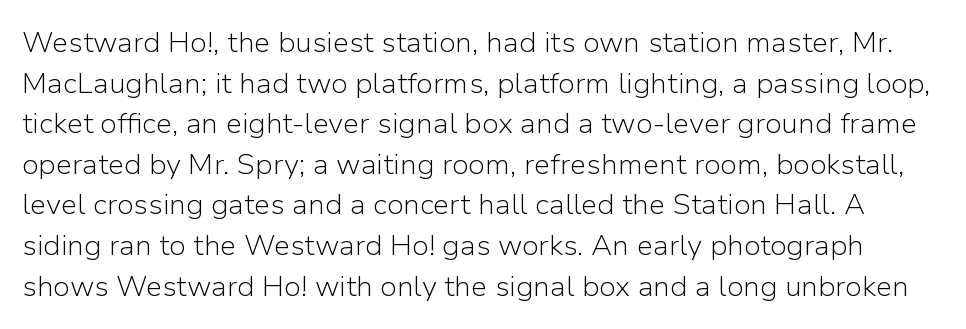
In terms of letterspacing, this is plain default setting. The lettering stays uniformly vertical, giving the passage a roman look. The font sits on the lighter half of the weight spectrum, regular included. The characters display no serif detailing; their extremities are plain. Evenly set lines give the paragraph a standard silhouette.
